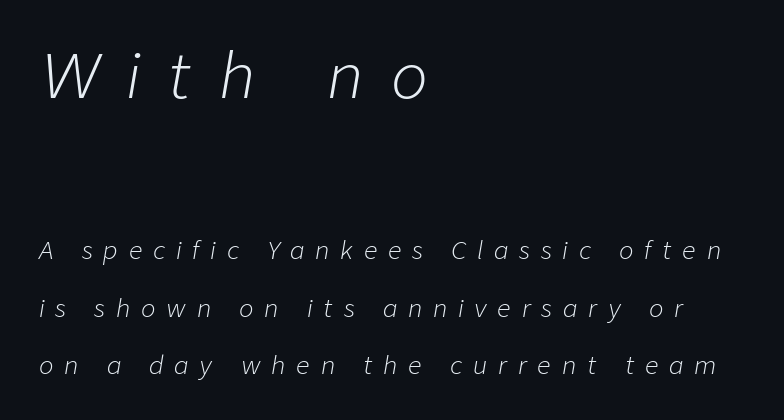
Q: Is the text bold? A: No.
Q: Is the text italic (slanted)? A: Yes, it leans right by about 9 degrees.
Q: Is the text underlined? A: No.
Q: How is the paragraph aligned? A: Left-aligned.
Q: Is the spacing between letters normal or unusually wide? A: Unusually wide.
Q: Is the spacing between lines tight, normal or loose? A: Loose.
Q: Which block of text is set in a larger size, the first (top) or the second (bottom)? A: The first (top) one.
Q: Width (condensed, normal, or wide)? A: Normal.
Q: Stroke contrast? A: Low.
Q: x-height? A: Medium.
Q: Monospaced? A: No.
